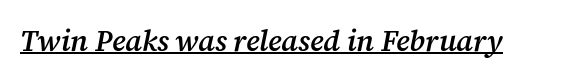
Q: Is the text bold? A: Semi-bold.
Q: Is the text italic (slanted)? A: Yes, it leans right by about 12 degrees.
Q: Is the typeface a serif or a sans-serif typeface? A: Serif.
Q: Is the text underlined? A: Yes.
Q: Is the spacing between letters normal or unusually wide? A: Normal.
Q: Width (condensed, normal, or wide)? A: Normal.
Q: Stroke contrast? A: Medium.
Q: x-height? A: Medium.
Q: Monospaced? A: No.
